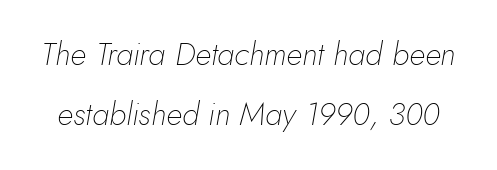
Looking at the ascenders, they clearly lean. Summary of weight: not heavy and not bold. Any mark beneath the type? The region is blank. Note the varied advance widths — an 'i' is clearly narrower than an 'm'. No extra tracking has been applied to these lines.
